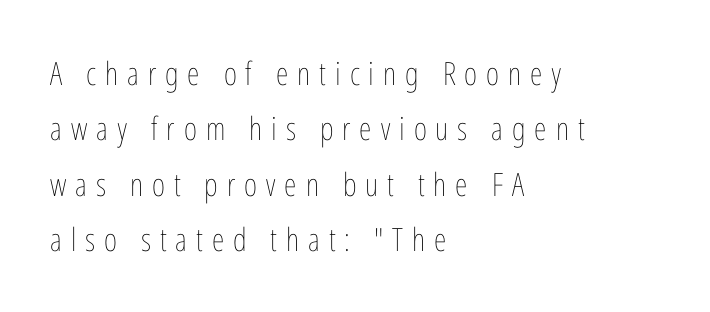
The image shows 32 px thin, condensed type, upright; set left-aligned, line spacing 1.73x, unusually wide letter spacing (+0.28 em), not underlined; low stroke contrast and a medium x-height.
